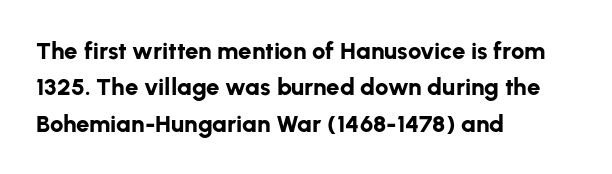
The designer left line spacing at the default. The horizontal fit of the characters is conventional and even. The specimen reads as upright at a glance. The passage shown is not underscored anywhere. The letters are bold, with thick, heavy strokes.
